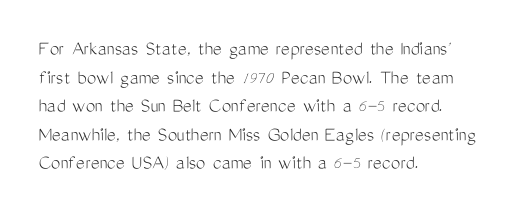
Line beginnings align vertically; line endings do not. Whoever set this chose a conventional vertical rhythm. Stroke mass is kept to a normal reading level or below. Nobody touched the tracking dial on this one.
